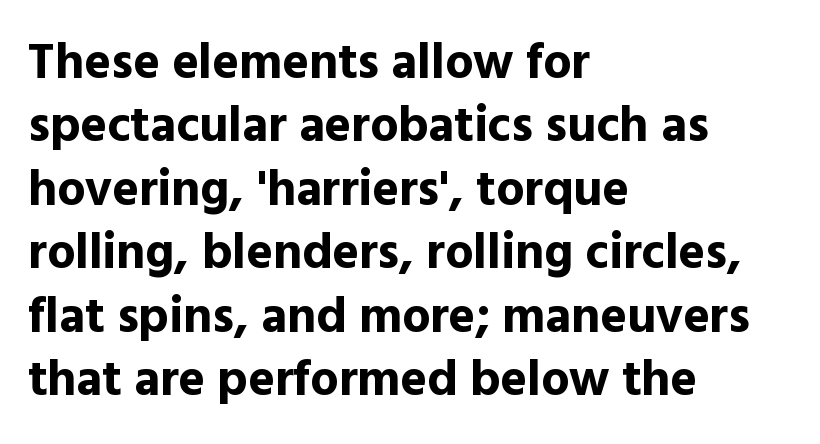
Q: Is the text bold? A: Yes.
Q: Is the text italic (slanted)? A: No, it is upright.
Q: Is the typeface a serif or a sans-serif typeface? A: Sans-serif.
Q: Is the text underlined? A: No.
Q: How is the paragraph aligned? A: Left-aligned.
Q: Is the spacing between letters normal or unusually wide? A: Normal.
Q: Is the spacing between lines tight, normal or loose? A: Normal.
Q: Width (condensed, normal, or wide)? A: Normal.
Q: x-height? A: Medium.
Q: Monospaced? A: No.
